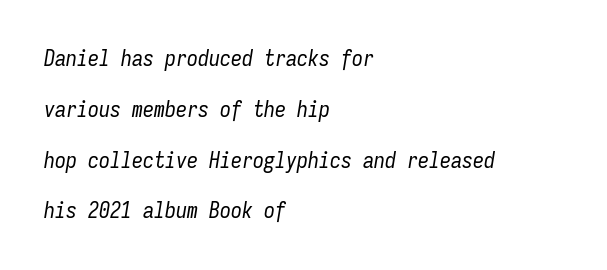
Q: Is the text bold? A: No.
Q: Is the text italic (slanted)? A: Yes, it leans right by about 9 degrees.
Q: Is the text underlined? A: No.
Q: How is the paragraph aligned? A: Left-aligned.
Q: Is the spacing between letters normal or unusually wide? A: Normal.
Q: Is the spacing between lines tight, normal or loose? A: Loose.
